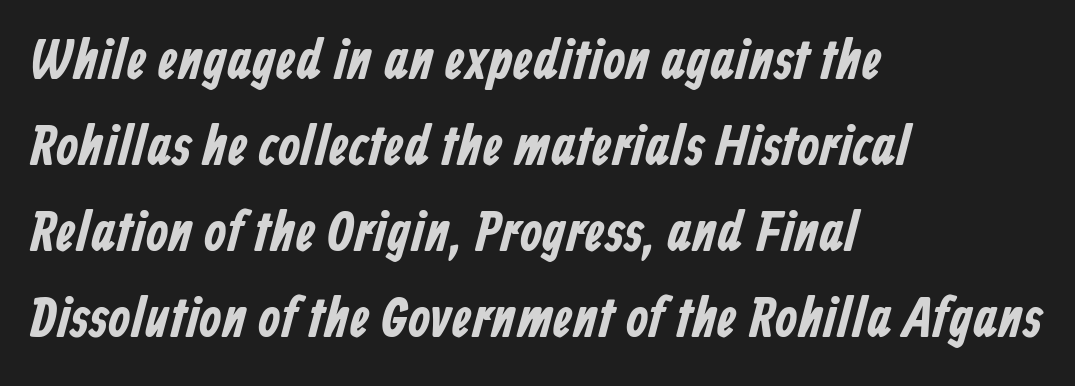
To sum up the face: it is a sans, with no serifs. The string is rendered with underlining switched off. The paragraph shown leans on its left margin. In terms of letterspacing, this is plain default setting. These lines are rendered in a variable-pitch font. The rendering uses a moderate line-height, typical for paragraphs.
